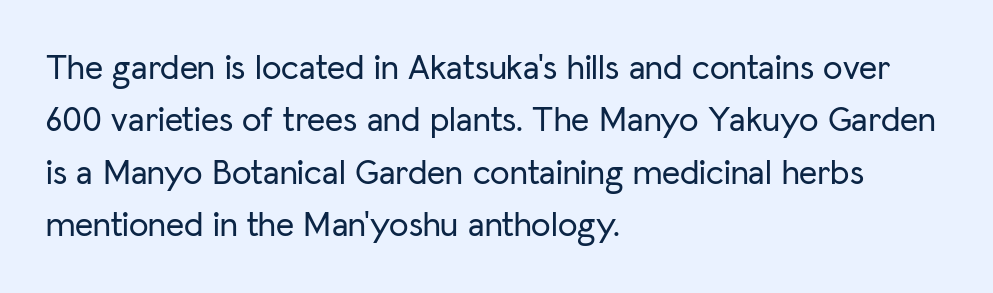
Q: Is the text italic (slanted)? A: No, it is upright.
Q: Is the typeface a serif or a sans-serif typeface? A: Sans-serif.
Q: Is the text underlined? A: No.
Q: How is the paragraph aligned? A: Left-aligned.
Q: Is the spacing between letters normal or unusually wide? A: Normal.
Q: Is the spacing between lines tight, normal or loose? A: Normal.
Q: Width (condensed, normal, or wide)? A: Normal.
Q: Stroke contrast? A: Low.
Q: x-height? A: Medium.
Q: Monospaced? A: No.
